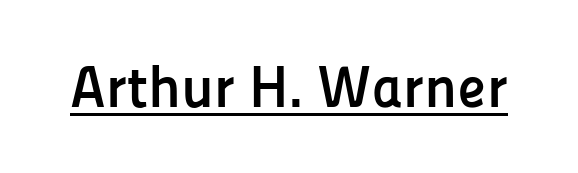
Q: Is the text bold? A: Yes.
Q: Is the text italic (slanted)? A: No, it is upright.
Q: Is the typeface a serif or a sans-serif typeface? A: Sans-serif.
Q: Is the text underlined? A: Yes.
Q: Is the spacing between letters normal or unusually wide? A: Normal.
Q: Width (condensed, normal, or wide)? A: Normal.
Q: Stroke contrast? A: Low.
Q: x-height? A: Medium.
Q: Monospaced? A: No.
